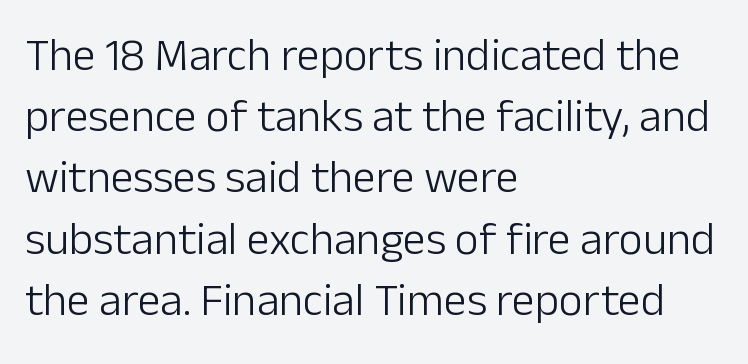
The type family on display is of the sans-serif kind. The weight tops out at a normal text grade. The strip under each line holds only bare page. Each new line begins a customary step beneath the previous one. These lines stack with their left ends in a neat column.
